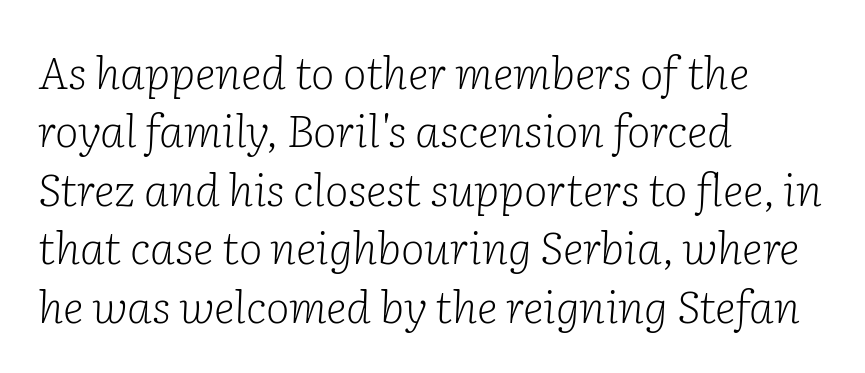
Note the varied advance widths — an 'i' is clearly narrower than an 'm'. Tracking here is standard; glyphs follow each other at the usual distance. If you measured baseline to baseline, you'd find a middling distance. Heft: none added — not bold.
